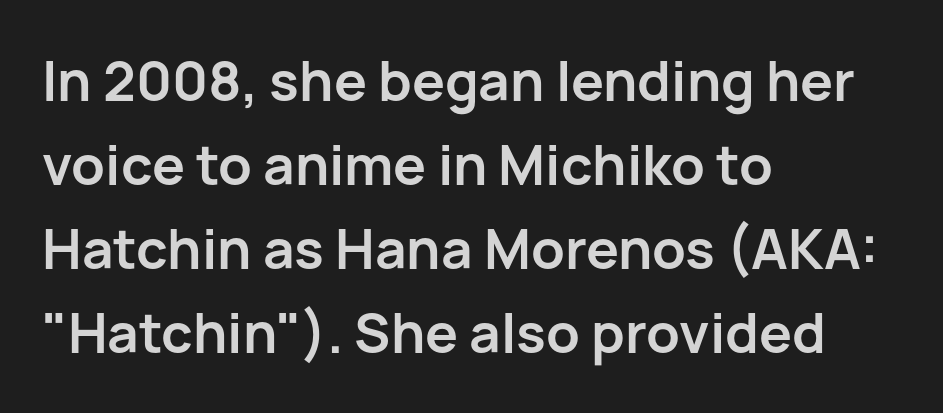
The strip under each line holds only bare page. Emphasis by weight is at full strength: bold. Caption: multi-line text, flush left, ragged right. The letters stand upright; this is a roman face. Check where the strokes stop: nothing finishes them off — pure sans.
